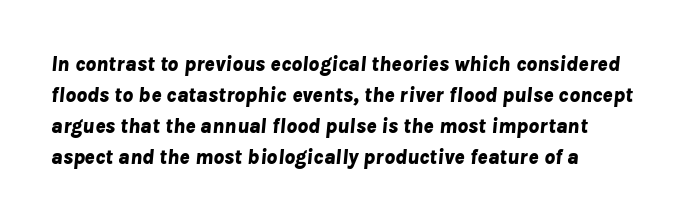
Q: Is the text bold? A: Yes.
Q: Is the text italic (slanted)? A: Yes, it leans right by about 8 degrees.
Q: Is the text underlined? A: No.
Q: How is the paragraph aligned? A: Left-aligned.
Q: Is the spacing between letters normal or unusually wide? A: Normal.
Q: Is the spacing between lines tight, normal or loose? A: Normal.
